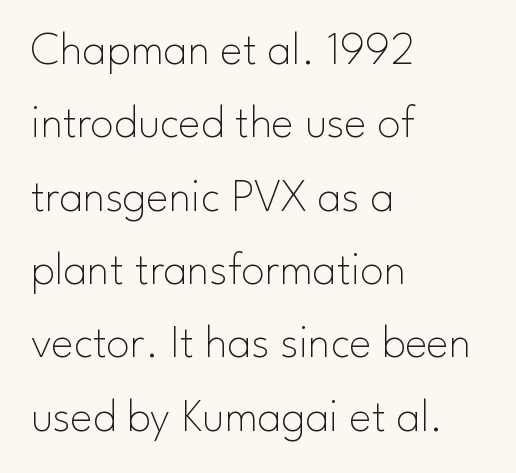
{"serif": "no", "italic": "no", "bold": "no", "weight": "thin", "width": "normal", "stroke_contrast": "low", "x_height": "small", "monospaced": "no", "underline": "no", "align": "left", "line_spacing": "normal", "line_spacing_ratio": 1.56, "letter_spacing": "normal", "letter_spacing_em": 0.0, "glyph_px": 47}
